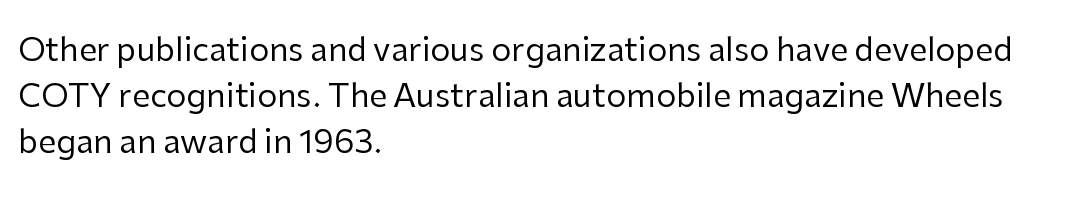
{"serif": "no", "italic": "no", "bold": "no", "weight": "regular", "width": "normal", "stroke_contrast": "low", "x_height": "medium", "monospaced": "no", "underline": "no", "align": "left", "line_spacing": "normal", "line_spacing_ratio": 1.44, "letter_spacing": "normal", "letter_spacing_em": 0.0, "glyph_px": 32}
